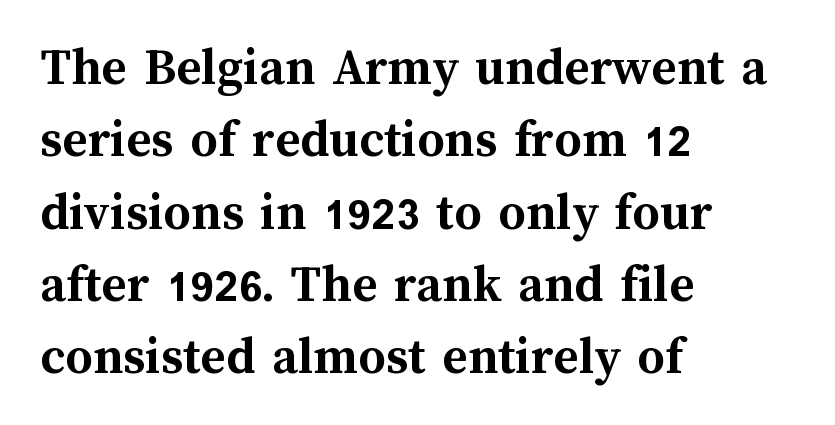
The image shows 54 px semibold type, upright; set left-aligned, normal line spacing (1.34x), normal letter spacing, not underlined; medium stroke contrast and a medium x-height.
